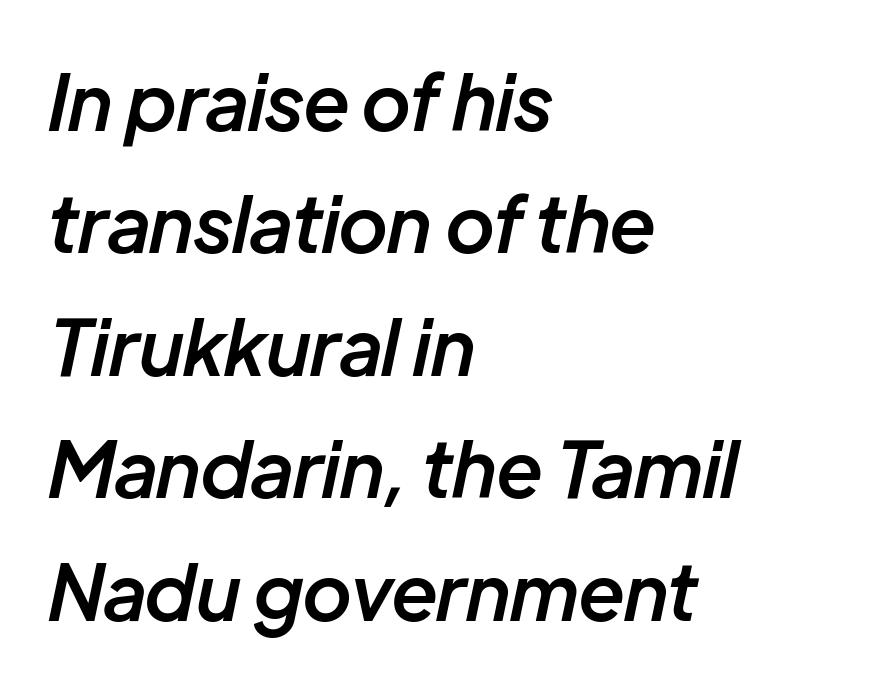
Is this a fixed-width face? No — the glyphs have proportional, varying widths. Quick note: italic. Characters follow at the spacing the type designer built in. A typesetter would call this leading conventional body-copy spacing.
